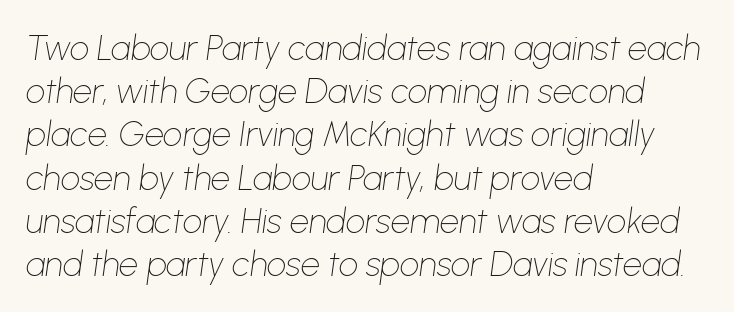
{"italic": "yes", "lean": "right", "slant_degrees": 8, "bold": "no", "weight": "thin", "width": "normal", "stroke_contrast": "low", "x_height": "medium", "monospaced": "no", "underline": "no", "align": "left", "line_spacing": "normal", "line_spacing_ratio": 1.27, "letter_spacing": "normal", "letter_spacing_em": 0.0, "glyph_px": 34}
